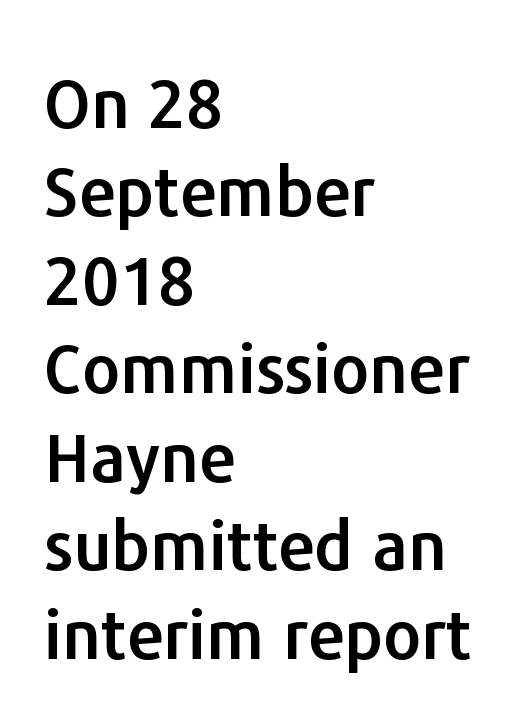
The line-height multiplier appears to be the usual default. You can tell from the bare stems that sans-serif type was used. Posture: straight, roman, zero tilt. Every row of glyphs begins at an identical x-position on the left. The area under the type is left untouched. Looks like regular typesetting: each glyph gets only the width it needs.
